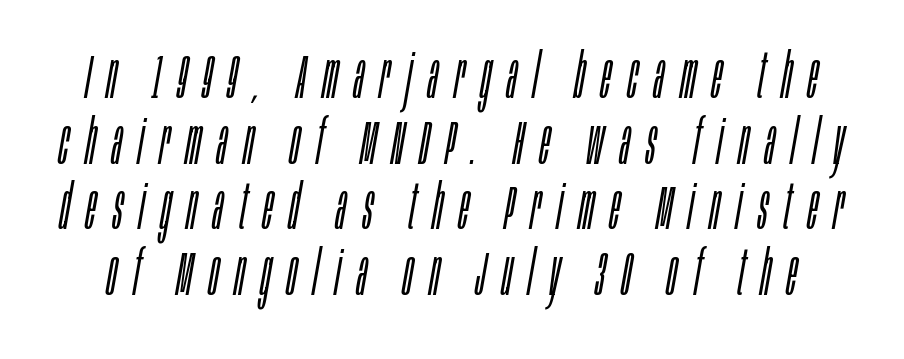
Q: Is the text bold? A: No.
Q: Is the text italic (slanted)? A: Yes, it leans right by about 10 degrees.
Q: Is the text underlined? A: No.
Q: Is the spacing between letters normal or unusually wide? A: Unusually wide.
Q: Is the spacing between lines tight, normal or loose? A: Tight.
Q: Width (condensed, normal, or wide)? A: Condensed.
Q: Stroke contrast? A: Low.
Q: x-height? A: Large.
Q: Monospaced? A: No.
